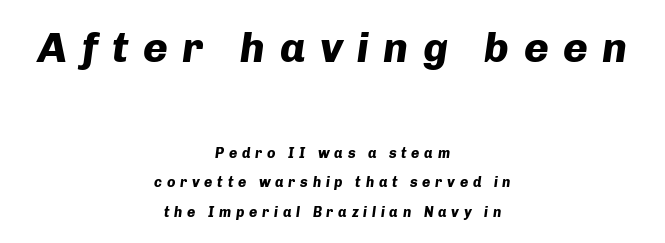
Each letter keeps its own natural width here, so spacing adapts to shape. Descenders are the only things crossing below the line. Chunky letters — that's bold for sure. The leading is generous, giving the passage an open texture. If you squint, the top block still reads clearly — it's the larger of the two.
